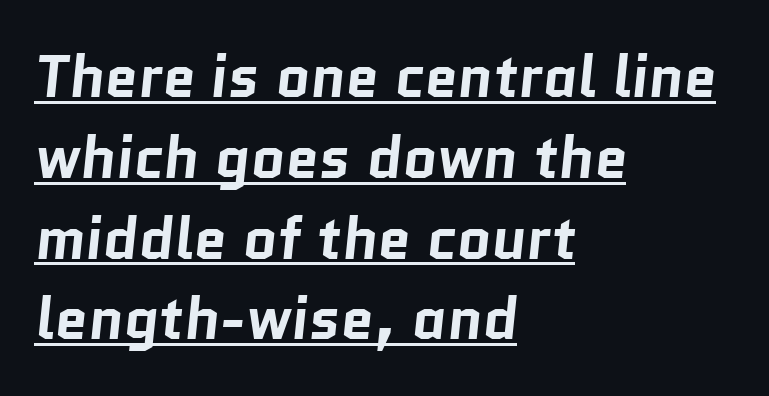
Descenders here cross a horizontal rule under the line. Left-aligned paragraph, ragged on the right. Font category for this specimen: sans-serif. Proportional: the letters do not fall into vertical columns.
